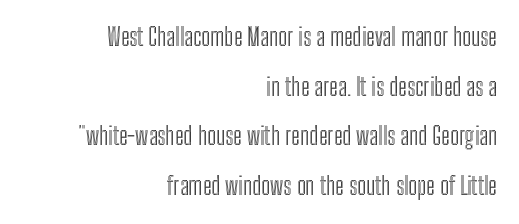
The image shows 24 px text type, upright; set right-aligned, loose line spacing (2.07x), normal letter spacing, not underlined.
